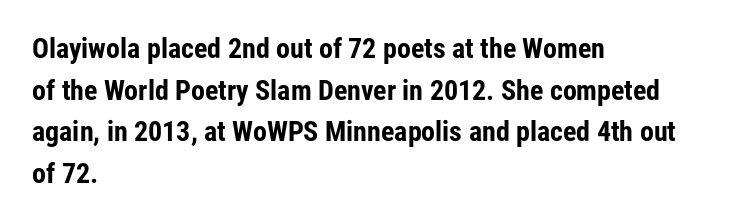
The image shows 28 px bold, condensed sans-serif type, upright; set left-aligned, normal line spacing (1.49x), normal letter spacing, not underlined; low stroke contrast and a medium x-height.
